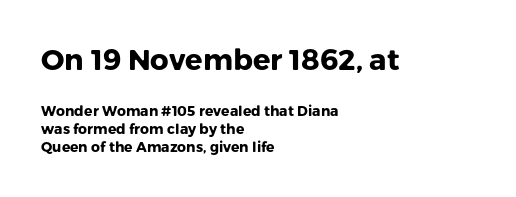
Q: Is the text bold? A: Yes.
Q: Is the text italic (slanted)? A: No, it is upright.
Q: Is the typeface a serif or a sans-serif typeface? A: Sans-serif.
Q: Is the text underlined? A: No.
Q: How is the paragraph aligned? A: Left-aligned.
Q: Is the spacing between letters normal or unusually wide? A: Normal.
Q: Is the spacing between lines tight, normal or loose? A: Normal.
Q: Which block of text is set in a larger size, the first (top) or the second (bottom)? A: The first (top) one.
Q: Width (condensed, normal, or wide)? A: Normal.
Q: Stroke contrast? A: Low.
Q: x-height? A: Medium.
Q: Monospaced? A: No.
